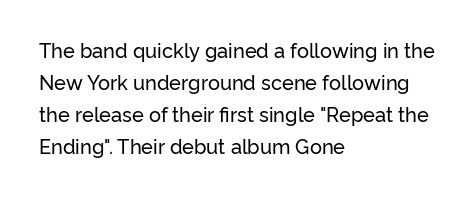
Posture: straight, roman, zero tilt. The ragged edge is on the right, which tells us the setting is flush left. The words here are not underlined. Inter-character spacing is left at the font's built-in metrics. What's the leading like? Ordinary, nothing unusual.
